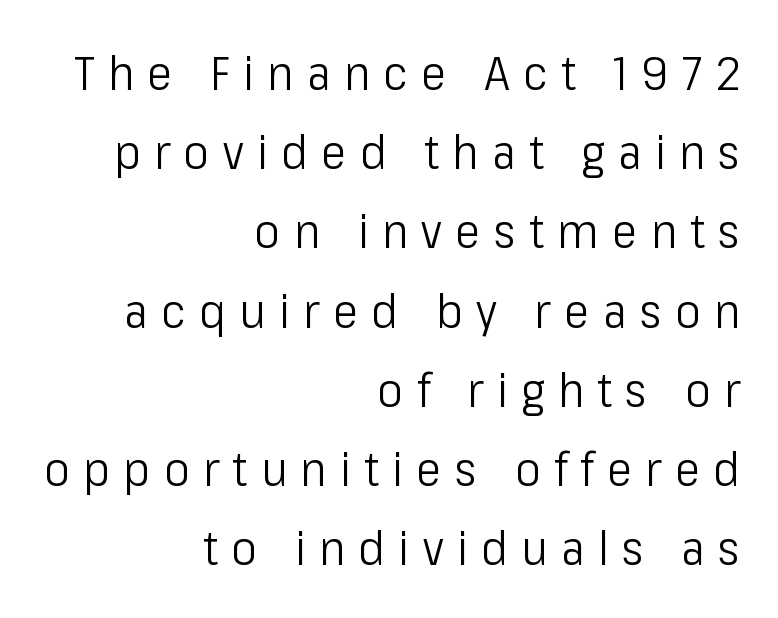
Q: Is the text bold? A: No.
Q: Is the text italic (slanted)? A: No, it is upright.
Q: Is the typeface a serif or a sans-serif typeface? A: Sans-serif.
Q: Is the text underlined? A: No.
Q: How is the paragraph aligned? A: Right-aligned.
Q: Is the spacing between letters normal or unusually wide? A: Unusually wide.
Q: Is the spacing between lines tight, normal or loose? A: Normal.
Q: Width (condensed, normal, or wide)? A: Condensed.
Q: Stroke contrast? A: Low.
Q: x-height? A: Medium.
Q: Monospaced? A: No.
